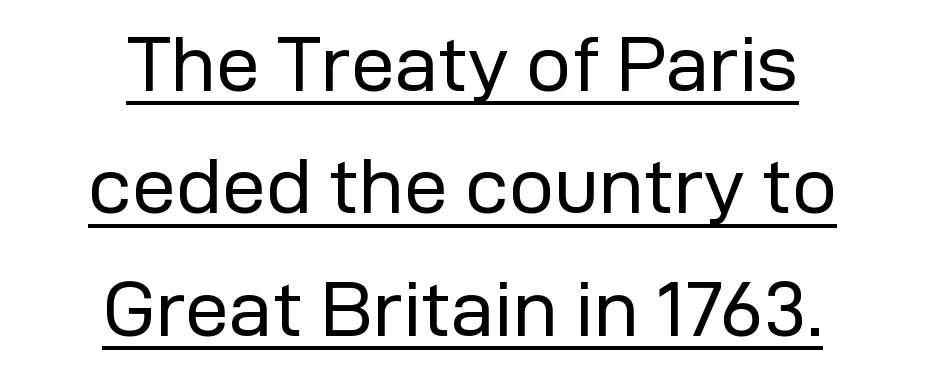
The image shows 79 px regular-weight sans-serif type, upright; set centered, normal line spacing (1.55x), normal letter spacing, underlined; low stroke contrast and a medium x-height.
